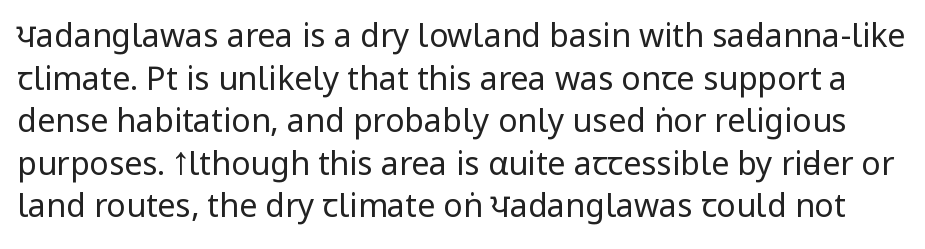
Q: Is the text bold? A: No.
Q: Is the text italic (slanted)? A: No, it is upright.
Q: Is the typeface a serif or a sans-serif typeface? A: Sans-serif.
Q: Is the text underlined? A: No.
Q: Is the spacing between letters normal or unusually wide? A: Normal.
Q: Is the spacing between lines tight, normal or loose? A: Normal.
Q: Width (condensed, normal, or wide)? A: Condensed.
Q: Stroke contrast? A: Low.
Q: x-height? A: Large.
Q: Monospaced? A: No.
